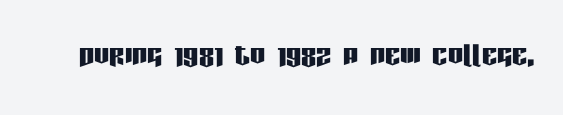
When letters stand straight like this, we call the style roman or upright. The specimen omits any rule beneath the text block's lines. To sum up the face: it is a sans, with no serifs. Spacing between characters is what you'd get straight out of the box. The face used here is proportionally spaced, like ordinary book or web type.
